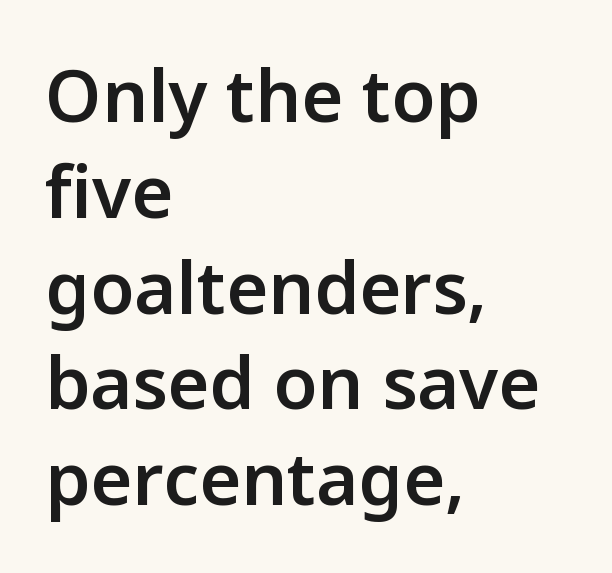
The image shows 72 px semibold sans-serif type, upright; set left-aligned, normal line spacing (1.33x), normal letter spacing, not underlined; low stroke contrast and a medium x-height.
